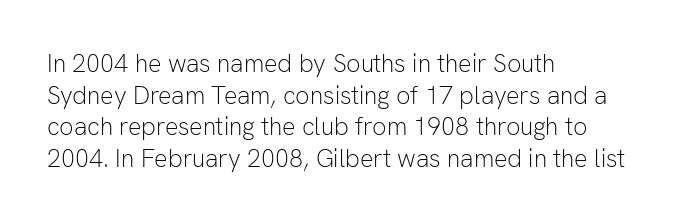
{"italic": "no", "bold": "no", "underline": "no", "align": "left", "line_spacing": "normal", "line_spacing_ratio": 1.27, "letter_spacing": "normal", "letter_spacing_em": 0.0, "glyph_px": 25}
